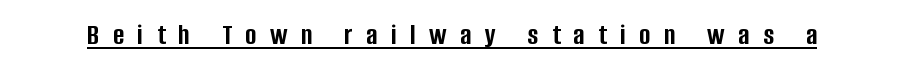
The image shows 30 px semibold, condensed sans-serif type, upright; set unusually wide letter spacing (+0.45 em), underlined; low stroke contrast and a large x-height.
